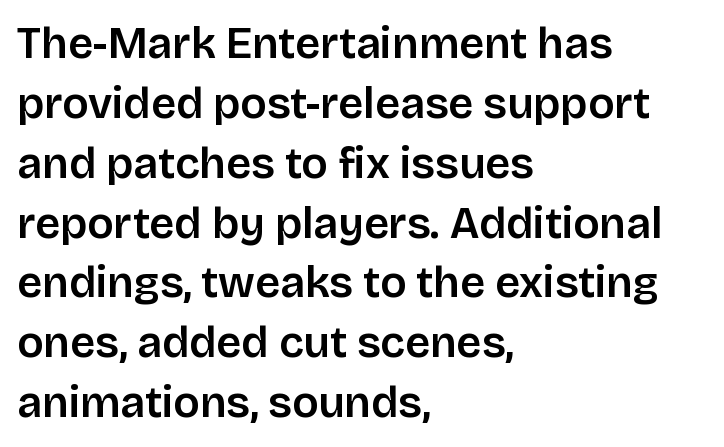
The image shows 44 px semibold sans-serif type, upright; set left-aligned, normal line spacing (1.36x), normal letter spacing, not underlined; low stroke contrast and a large x-height.
